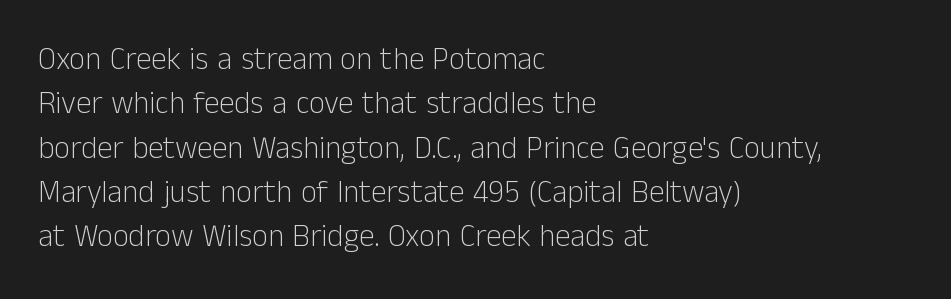
Q: Is the text bold? A: No.
Q: Is the text italic (slanted)? A: No, it is upright.
Q: Is the typeface a serif or a sans-serif typeface? A: Sans-serif.
Q: Is the text underlined? A: No.
Q: How is the paragraph aligned? A: Left-aligned.
Q: Is the spacing between letters normal or unusually wide? A: Normal.
Q: Is the spacing between lines tight, normal or loose? A: Normal.
Q: Width (condensed, normal, or wide)? A: Normal.
Q: Stroke contrast? A: Low.
Q: x-height? A: Medium.
Q: Monospaced? A: No.
